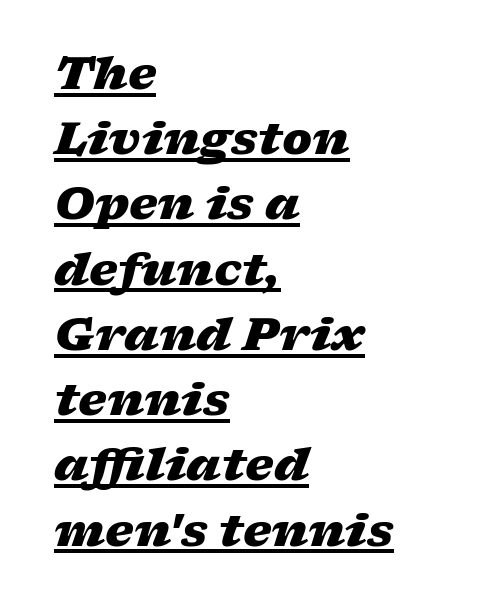
{"italic": "yes", "lean": "right", "slant_degrees": 17, "bold": "yes", "weight": "heavy", "width": "wide", "stroke_contrast": "low", "x_height": "medium", "monospaced": "no", "underline": "yes", "align": "left", "line_spacing": "normal", "line_spacing_ratio": 1.45, "letter_spacing": "normal", "letter_spacing_em": 0.0, "glyph_px": 45}
